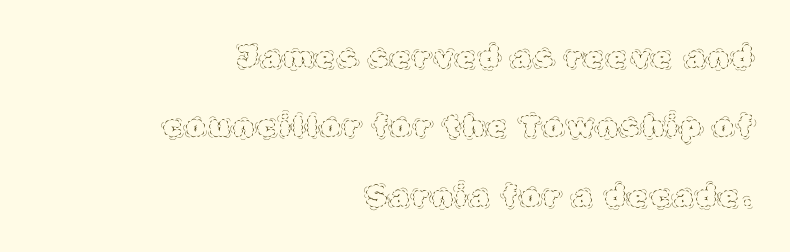
{"italic": "no", "bold": "no", "weight": "thin", "width": "normal", "x_height": "large", "monospaced": "no", "underline": "no", "align": "right", "line_spacing": "loose", "line_spacing_ratio": 2.31, "glyph_px": 30}
